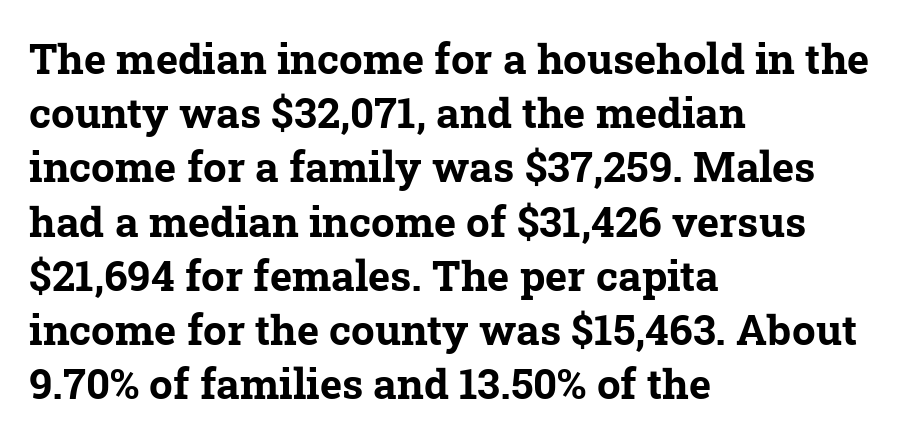
The image shows 42 px bold serif type; set left-aligned, normal line spacing (1.29x), normal letter spacing, not underlined; low stroke contrast and a medium x-height.
